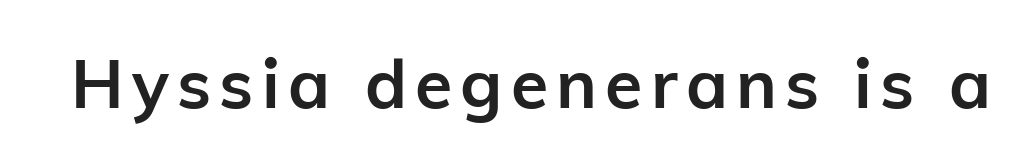
{"serif": "no", "italic": "no", "bold": "yes", "weight": "semibold", "width": "normal", "stroke_contrast": "low", "x_height": "medium", "monospaced": "no", "underline": "no", "glyph_px": 68}
